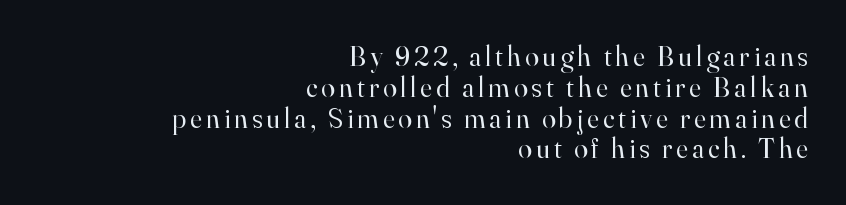
The image shows 28 px regular-weight serif type, upright; set right-aligned, tight line spacing (1.1x), not underlined; high stroke contrast and a small x-height.
